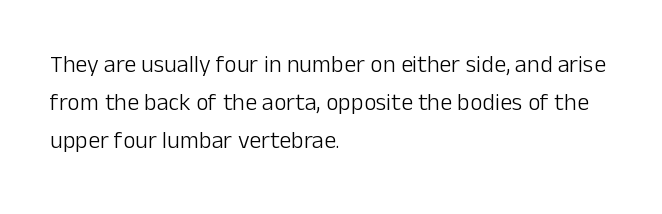
Is there much room between lines? A standard amount, neither cramped nor airy. A roman cut, with each character standing at attention. How are the letters spaced? Ordinarily, with no added tracking. This rendering features lettering with no underline. The paragraph shown leans on its left margin. The weight tops out at a normal text grade.
